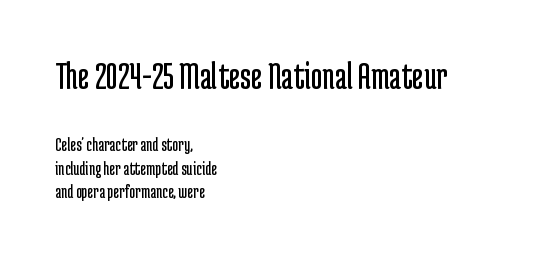
Heaviness? Minimal to ordinary, like unemphasized prose. If you drew a line through each stem, it would be perfectly vertical. The face used here is rendered with its standard letterfit. Is the block centered? No — it sits flush against the left margin.
